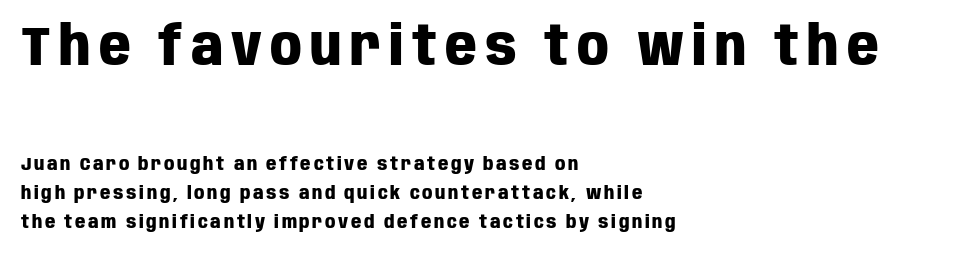
A typesetter would call this proportional, since set widths differ per character. Examine the stroke ends and you'll find no serifs. Honestly, the row spacing looks completely unremarkable. The letters are bold, with thick, heavy strokes. Horizontally, the lines are justified to the leading edge only. Block one is the big one; block two sits smaller underneath.
